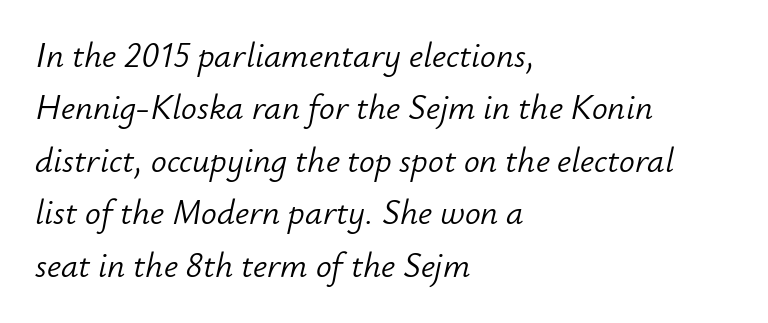
Q: Is the text bold? A: No.
Q: Is the text italic (slanted)? A: Yes, it leans right by about 12 degrees.
Q: Is the text underlined? A: No.
Q: How is the paragraph aligned? A: Left-aligned.
Q: Is the spacing between letters normal or unusually wide? A: Normal.
Q: Is the spacing between lines tight, normal or loose? A: Normal.
Q: Width (condensed, normal, or wide)? A: Normal.
Q: Stroke contrast? A: Low.
Q: x-height? A: Small.
Q: Monospaced? A: No.
